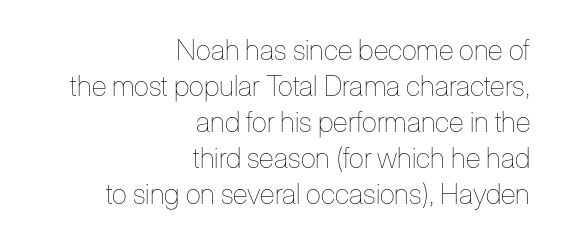
{"italic": "no", "bold": "no", "weight": "thin", "width": "condensed", "stroke_contrast": "low", "x_height": "medium", "monospaced": "no", "underline": "no", "align": "right", "line_spacing": "normal", "line_spacing_ratio": 1.29, "letter_spacing": "normal", "letter_spacing_em": 0.0, "glyph_px": 28}
